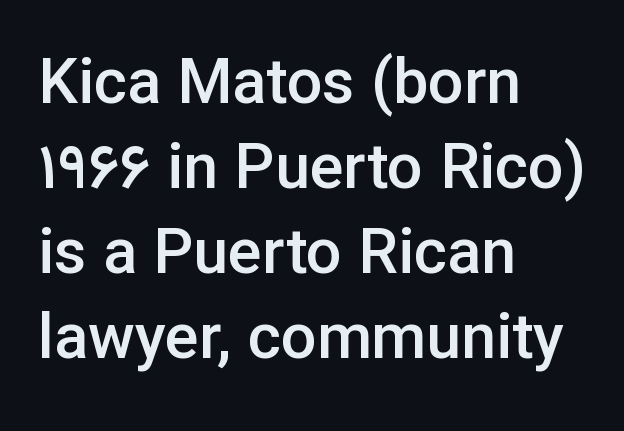
Q: Is the text bold? A: Semi-bold.
Q: Is the text italic (slanted)? A: No, it is upright.
Q: Is the typeface a serif or a sans-serif typeface? A: Sans-serif.
Q: Is the text underlined? A: No.
Q: How is the paragraph aligned? A: Left-aligned.
Q: Is the spacing between letters normal or unusually wide? A: Normal.
Q: Is the spacing between lines tight, normal or loose? A: Normal.
Q: Width (condensed, normal, or wide)? A: Normal.
Q: Stroke contrast? A: Low.
Q: x-height? A: Medium.
Q: Monospaced? A: No.
